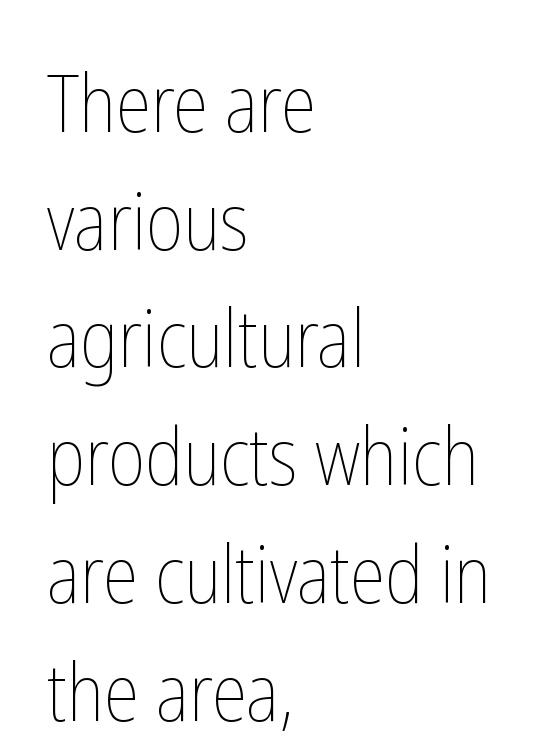
The image shows 79 px thin, condensed type, upright; set left-aligned, normal line spacing (1.49x), normal letter spacing, not underlined; low stroke contrast and a medium x-height.
